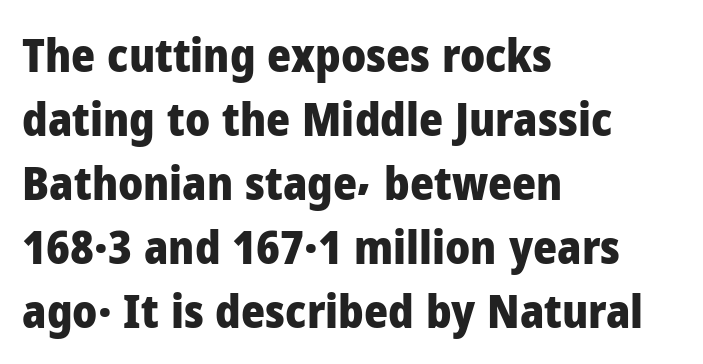
The image shows 46 px heavy sans-serif type, upright; set left-aligned, normal line spacing (1.39x), normal letter spacing, not underlined; low stroke contrast and a medium x-height.
